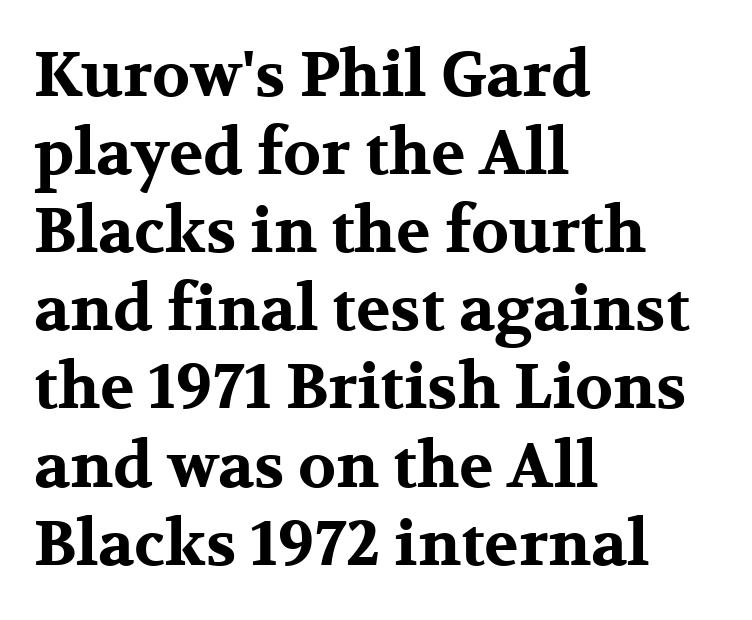
Letter spacing: default. The font is running at its bold setting. Each letter keeps its own natural width here, so spacing adapts to shape. Quick note: underline off.
